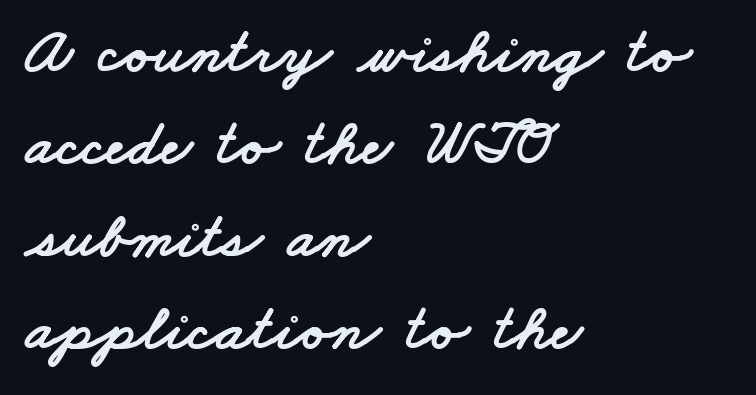
The font family rendered here belongs to the sans-serif group. Is there much room between lines? A standard amount, neither cramped nor airy. Varying glyph widths throughout — classic text-font behaviour. How are the letters spaced? Ordinarily, with no added tracking. The area under the type is left untouched. Which margin do the lines hug? The left one — the right edge is uneven.
